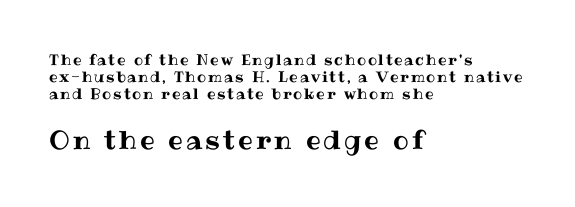
A typesetter would call this leading minimal, almost set solid. This rendering uses left alignment, leaving the right contour irregular. The composition opens small and finishes big. Nobody drew a line under any word here. Italic: no, the glyphs are upright roman.
